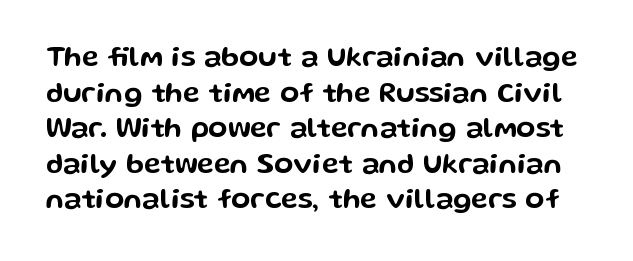
{"serif": "no", "italic": "no", "width": "wide", "stroke_contrast": "low", "x_height": "medium", "monospaced": "no", "underline": "no", "line_spacing": "normal", "line_spacing_ratio": 1.27, "letter_spacing": "normal", "letter_spacing_em": 0.0, "glyph_px": 28}
